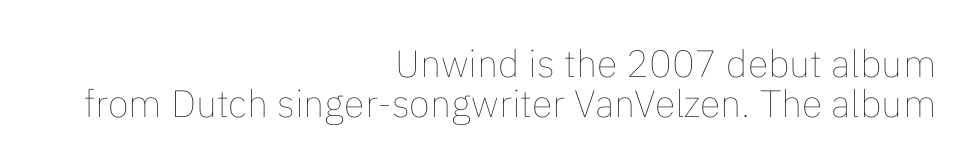
{"italic": "no", "bold": "no", "weight": "thin", "width": "normal", "stroke_contrast": "low", "x_height": "medium", "monospaced": "no", "underline": "no", "align": "right", "line_spacing": "tight", "line_spacing_ratio": 1.06, "letter_spacing": "normal", "letter_spacing_em": 0.0, "glyph_px": 38}
